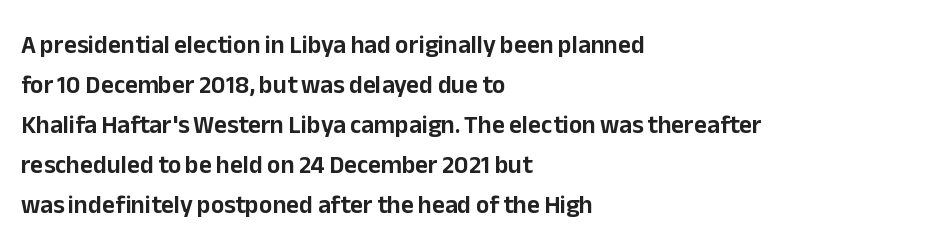
The lines are quadded left. Italic? Not at all — the glyphs are vertical. Interline gaps are of average width in this sample. Each row of text sits above clean, open space. These lines keep a tight, regular rhythm from letter to letter.
